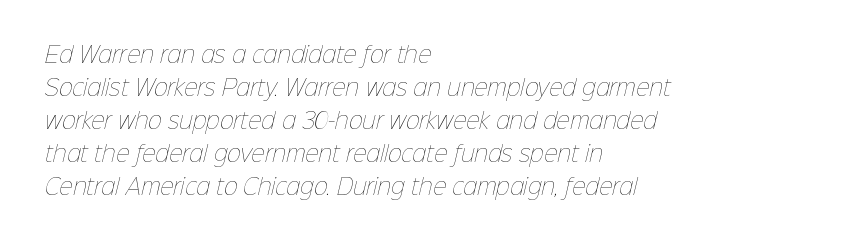
{"bold": "no", "underline": "no", "align": "left", "line_spacing": "normal", "line_spacing_ratio": 1.57, "letter_spacing": "normal", "letter_spacing_em": 0.0, "glyph_px": 21}
